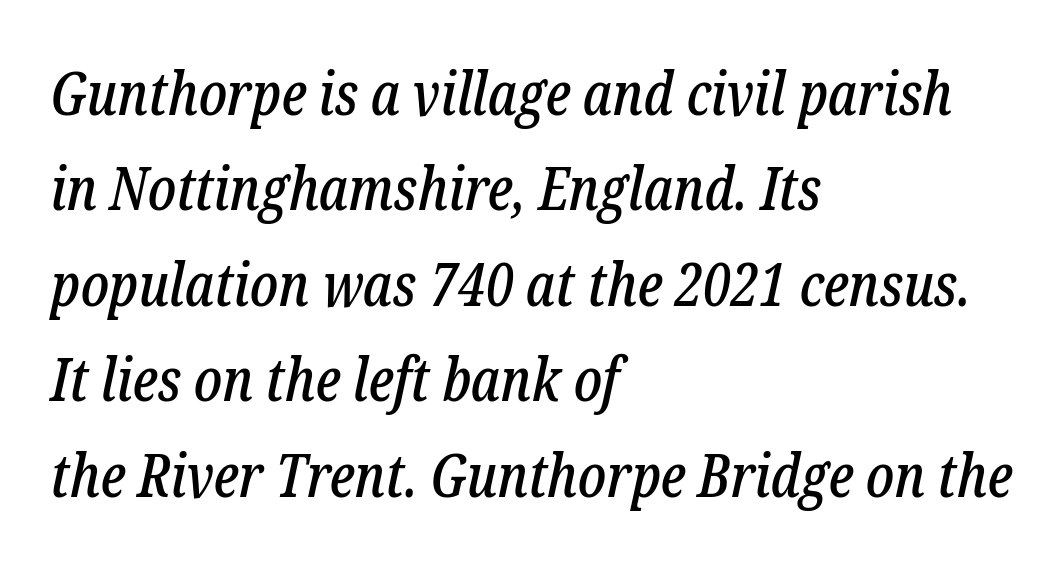
The image shows 60 px condensed serif type, italic (leaning right); set left-aligned, normal line spacing (1.59x), normal letter spacing, not underlined; low stroke contrast and a medium x-height.
